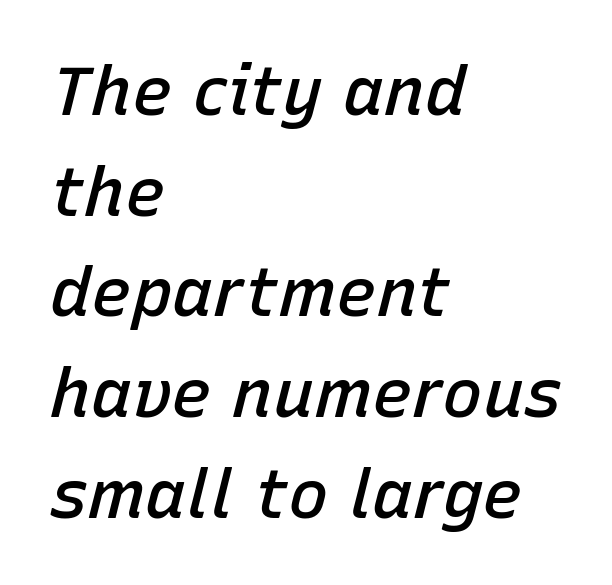
Is there much room between lines? A standard amount, neither cramped nor airy. All the whitespace from short lines collects on the right. Short note: letters normally spaced. You could not count columns in this text — the font is proportionally spaced. A fair bit of extra ink — the face is semibold, not bold.
